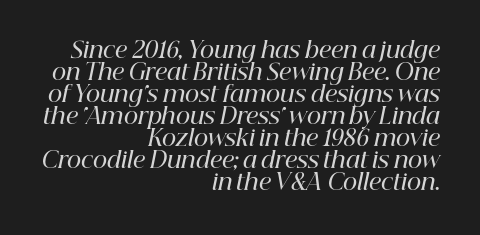
The image shows 22 px text type, italic (leaning right); set right-aligned, tight line spacing (1.0x), normal letter spacing, not underlined.
